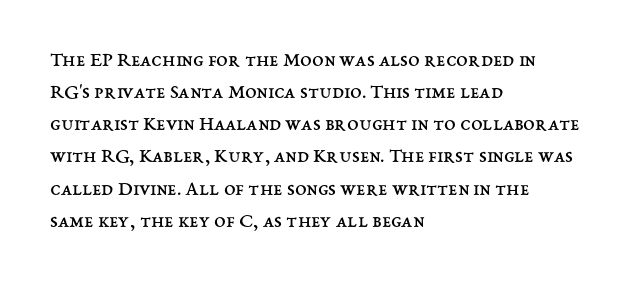
The image shows 21 px text type, upright; set left-aligned, normal line spacing (1.53x), normal letter spacing, not underlined.
